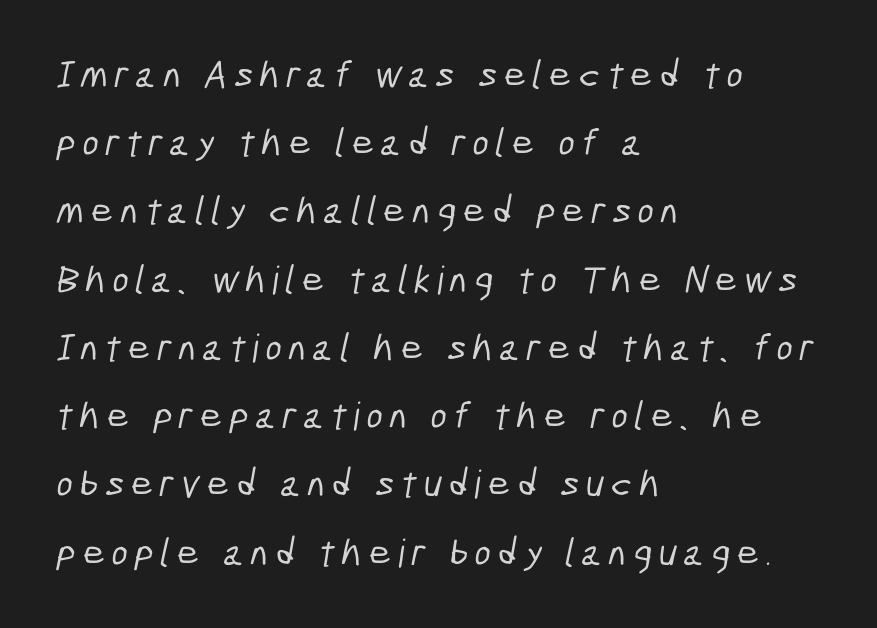
Q: Is the typeface a serif or a sans-serif typeface? A: Sans-serif.
Q: Is the text underlined? A: No.
Q: How is the paragraph aligned? A: Left-aligned.
Q: Width (condensed, normal, or wide)? A: Condensed.
Q: Stroke contrast? A: Low.
Q: x-height? A: Medium.
Q: Monospaced? A: No.
